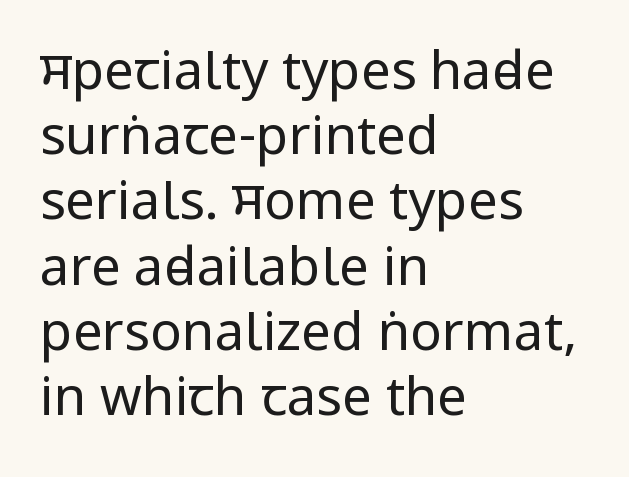
Q: Is the text bold? A: No.
Q: Is the text italic (slanted)? A: No, it is upright.
Q: Is the typeface a serif or a sans-serif typeface? A: Sans-serif.
Q: Is the text underlined? A: No.
Q: How is the paragraph aligned? A: Left-aligned.
Q: Is the spacing between letters normal or unusually wide? A: Normal.
Q: Width (condensed, normal, or wide)? A: Condensed.
Q: Stroke contrast? A: Low.
Q: x-height? A: Large.
Q: Monospaced? A: No.
